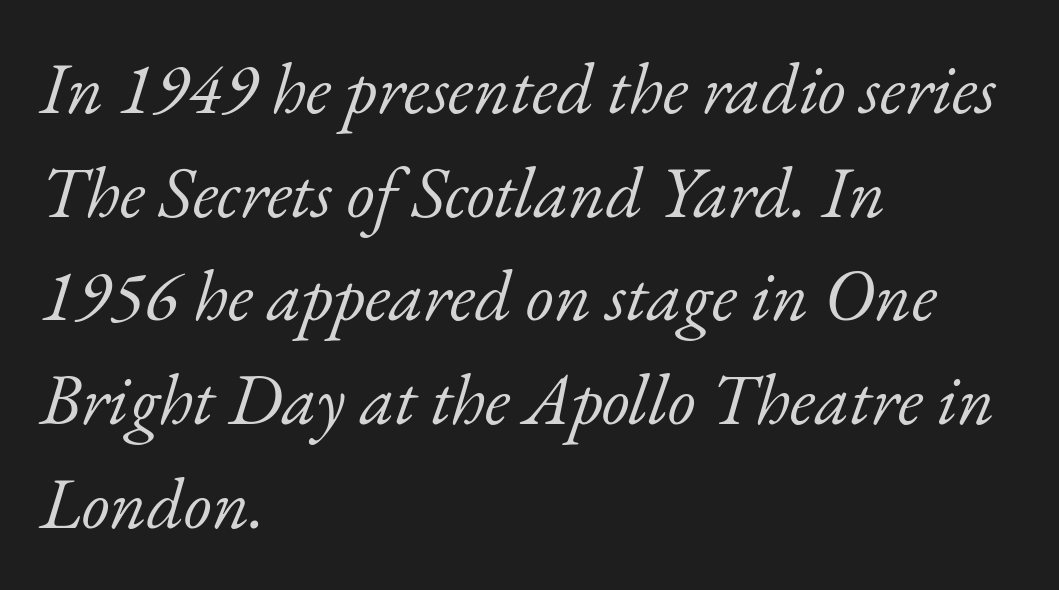
{"serif": "yes", "italic": "yes", "lean": "right", "slant_degrees": 17, "bold": "no", "weight": "light", "width": "normal", "stroke_contrast": "low", "x_height": "small", "monospaced": "no", "underline": "no", "align": "left", "line_spacing": "normal", "line_spacing_ratio": 1.44, "letter_spacing": "normal", "letter_spacing_em": 0.0, "glyph_px": 72}
